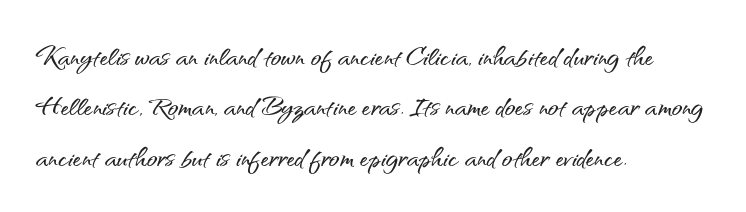
The letters carry no serifs — their stems end cleanly without finishing strokes. Check the space under the baseline: it is left empty. Line beginnings align vertically; line endings do not. Between one letter and the next there's only the usual sliver of space. Baseline-to-baseline distance is the conventional proportion of letter height.
